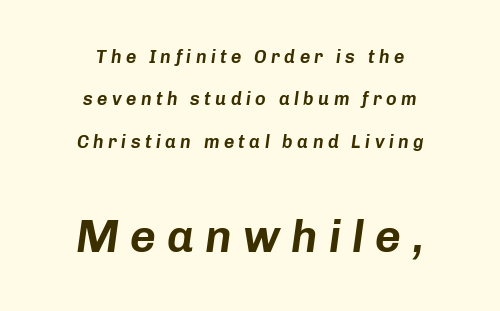
The image shows 45 px text type, italic (leaning right); set centered, loose line spacing (2.36x), unusually wide letter spacing (+0.24 em), not underlined; the second (bottom) block is 2.5x larger; low stroke contrast and a medium x-height.
